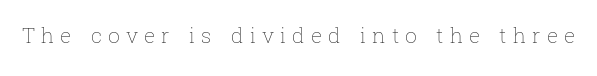
The image shows 21 px text type, upright; set unusually wide letter spacing (+0.29 em), not underlined.
